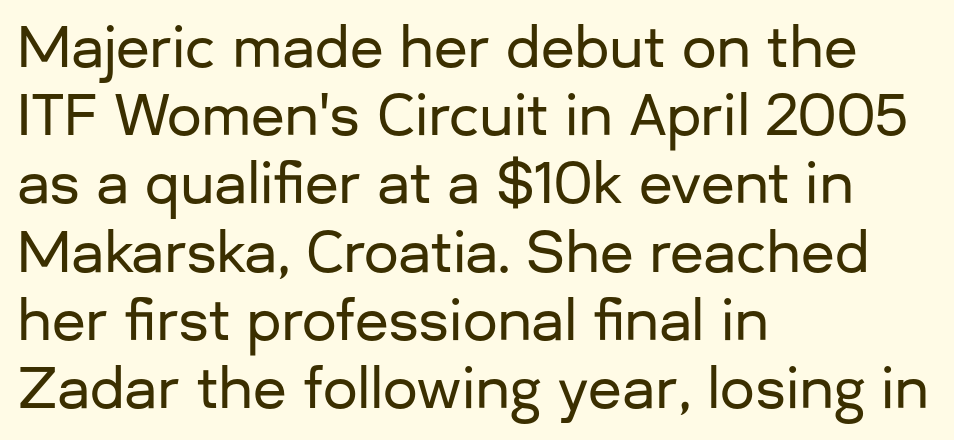
The type sits square on the baseline with zero lean. A typesetter would label this face a sans. Descenders hang freely into open space. Nothing unusual about the tracking: characters are spaced as the font intends.
